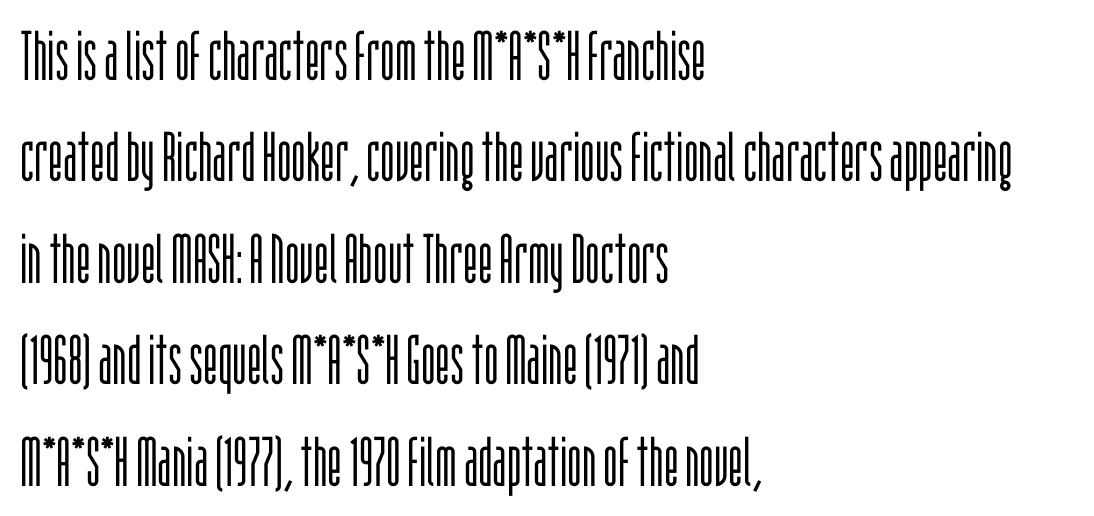
Q: Is the text bold? A: No.
Q: Is the text italic (slanted)? A: No, it is upright.
Q: Is the typeface a serif or a sans-serif typeface? A: Sans-serif.
Q: Is the text underlined? A: No.
Q: How is the paragraph aligned? A: Left-aligned.
Q: Is the spacing between letters normal or unusually wide? A: Normal.
Q: Is the spacing between lines tight, normal or loose? A: Normal.
Q: Width (condensed, normal, or wide)? A: Condensed.
Q: Stroke contrast? A: Low.
Q: x-height? A: Large.
Q: Monospaced? A: No.
